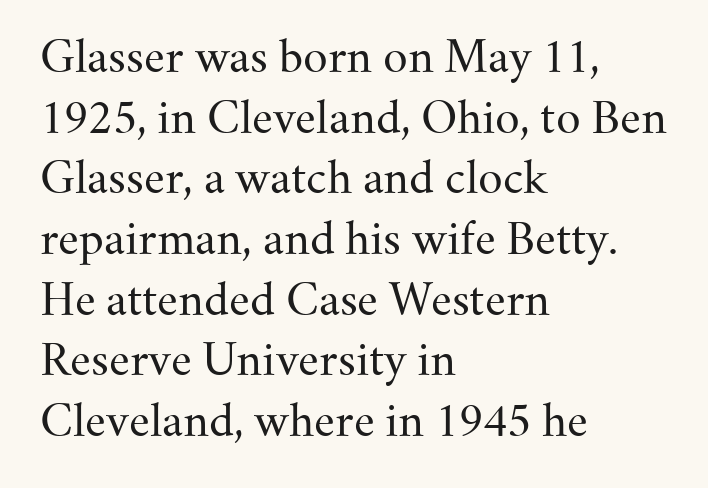
{"serif": "yes", "italic": "no", "bold": "no", "weight": "regular", "width": "normal", "stroke_contrast": "medium", "x_height": "small", "monospaced": "no", "underline": "no", "align": "left", "line_spacing": "normal", "line_spacing_ratio": 1.41, "letter_spacing": "normal", "letter_spacing_em": 0.0, "glyph_px": 43}
